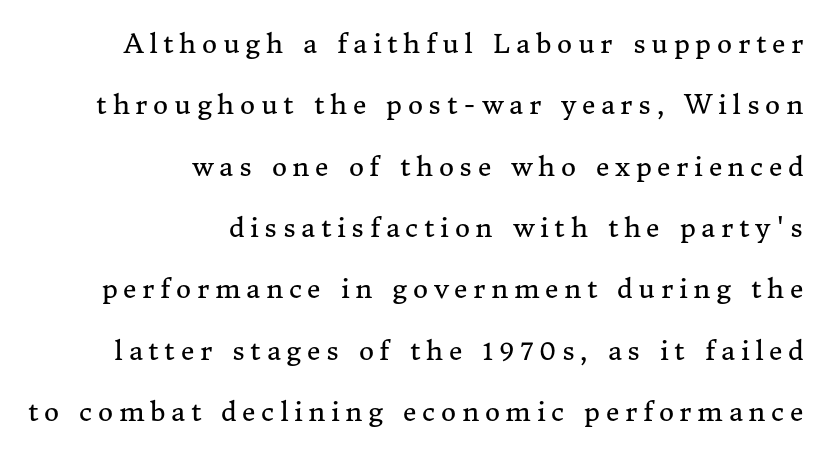
The image shows 26 px text type, upright; set right-aligned, loose line spacing (2.36x), unusually wide letter spacing (+0.22 em), not underlined.
